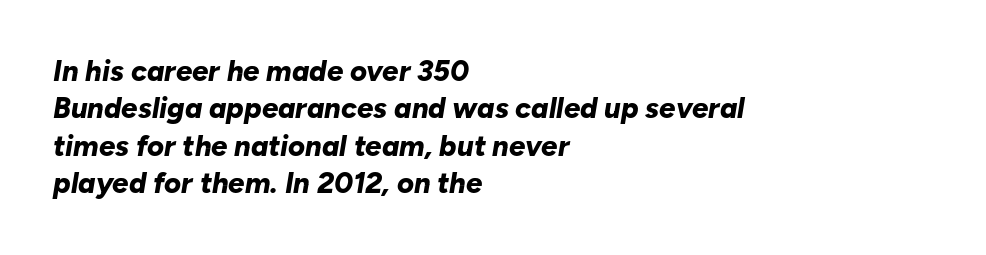
Q: Is the text bold? A: Yes.
Q: Is the text italic (slanted)? A: Yes, it leans right by about 10 degrees.
Q: Is the text underlined? A: No.
Q: How is the paragraph aligned? A: Left-aligned.
Q: Is the spacing between letters normal or unusually wide? A: Normal.
Q: Is the spacing between lines tight, normal or loose? A: Normal.
Q: Width (condensed, normal, or wide)? A: Normal.
Q: Stroke contrast? A: Low.
Q: x-height? A: Medium.
Q: Monospaced? A: No.
